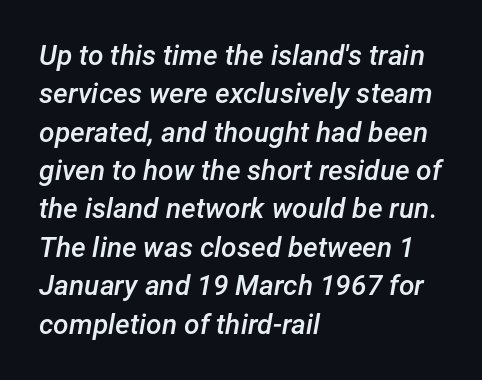
The lines are quadded left. Leading matches the norm, producing a regular column. Think of a printed novel: that variable character pitch is what you see here. You can tell it's italic because the verticals aren't actually vertical.
